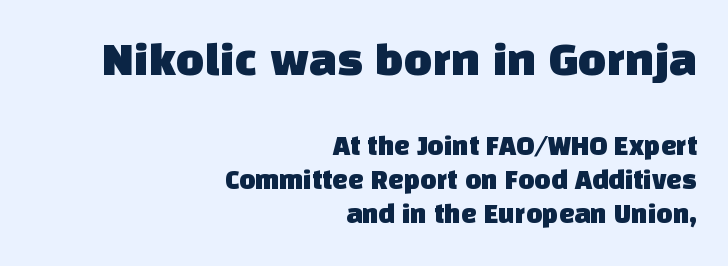
This rendering leaves character spacing at its baseline value. Larger block? The one above; the one below is distinctly smaller. Is the block centered? No — it sits flush against the right margin. Decoration check: the copy has no underline.
